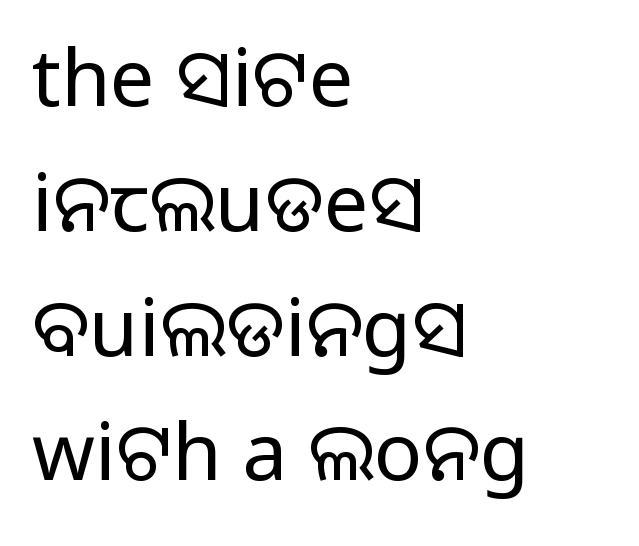
{"serif": "no", "italic": "no", "width": "normal", "stroke_contrast": "medium", "monospaced": "no", "underline": "no", "align": "left", "line_spacing": "normal", "line_spacing_ratio": 1.56, "letter_spacing": "normal", "letter_spacing_em": 0.0, "glyph_px": 80}
